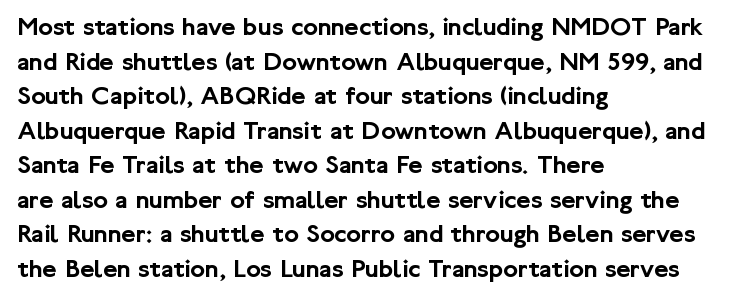
The image shows 27 px text type, upright; set left-aligned, normal line spacing (1.28x), normal letter spacing, not underlined.
